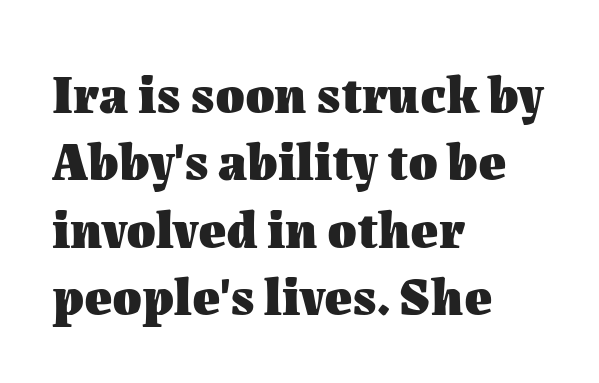
Tall strokes in this sample are plumb rather than angled. Whoever set this chose a conventional vertical rhythm. Left-aligned paragraph, ragged on the right. How are the letters spaced? Ordinarily, with no added tracking.
